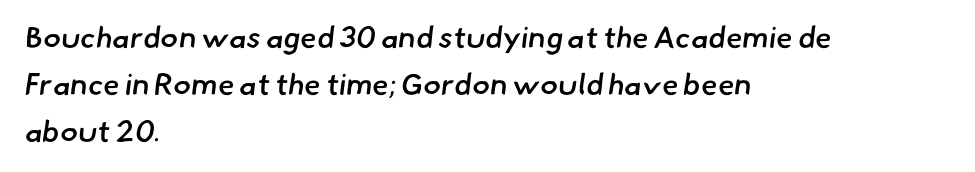
{"serif": "no", "bold": "semi", "weight": "semibold", "width": "normal", "stroke_contrast": "low", "x_height": "small", "monospaced": "no", "underline": "no", "align": "left", "line_spacing": "normal", "line_spacing_ratio": 1.56, "letter_spacing": "normal", "letter_spacing_em": 0.0, "glyph_px": 30}
